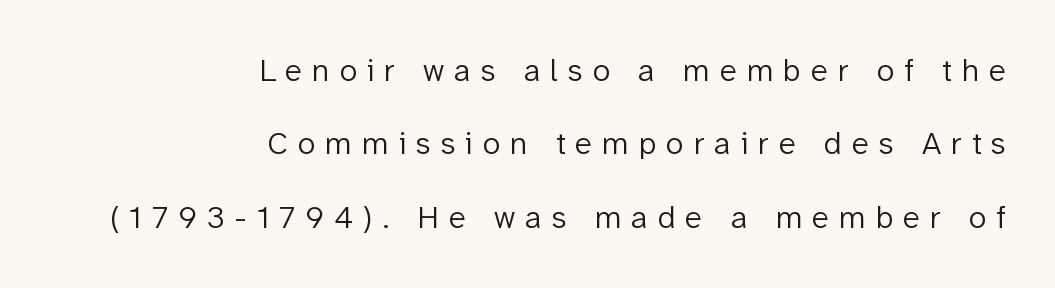
{"serif": "no", "italic": "no", "bold": "no", "weight": "light", "width": "normal", "stroke_contrast": "low", "x_height": "medium", "monospaced": "no", "underline": "no", "align": "right", "line_spacing": "loose", "line_spacing_ratio": 2.29, "letter_spacing": "wide", "letter_spacing_em": 0.31, "glyph_px": 32}
